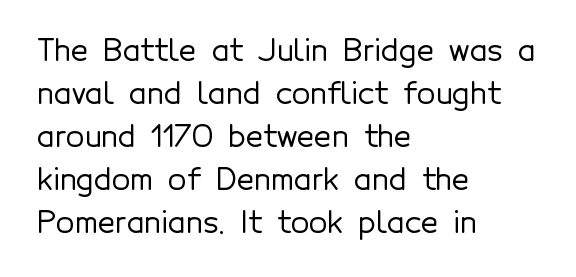
The letters stand straight up with perfectly vertical stems. The space beneath each line is pristine and unruled. Normally led — the rows are evenly, conventionally spaced. Standard letterfit; no display-style spreading of the glyphs. The passage shown is typed in a proportional face where columns would drift.
